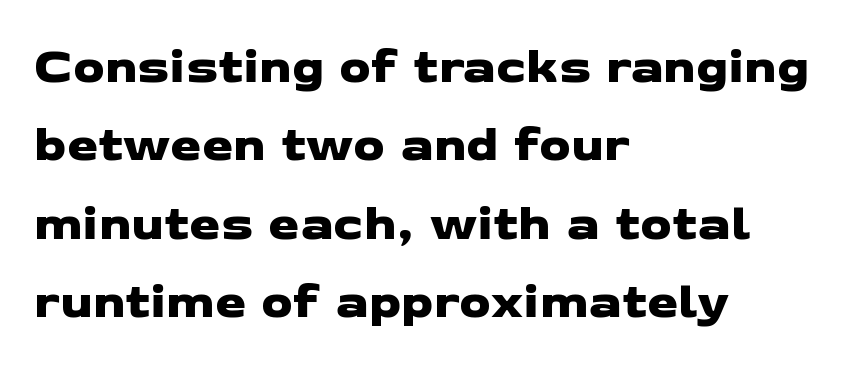
The image shows 50 px wide sans-serif type; set left-aligned, normal line spacing (1.57x), normal letter spacing, not underlined; low stroke contrast and a medium x-height.
